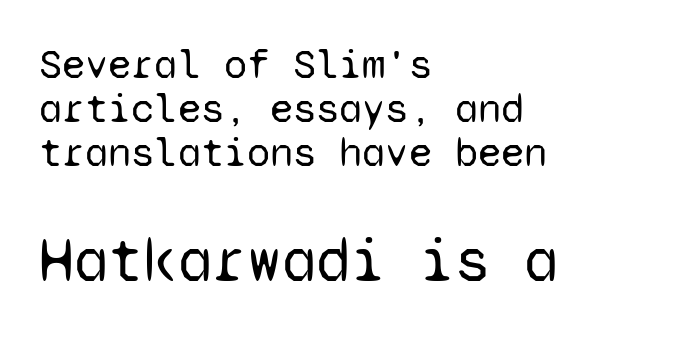
The image shows 63 px regular-weight sans-serif type, upright, monospaced; set left-aligned, tight line spacing (1.05x), normal letter spacing, not underlined; the second (bottom) block is 1.5x larger; low stroke contrast and a medium x-height.
